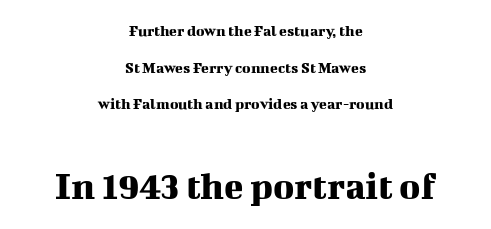
Q: Is the text italic (slanted)? A: No, it is upright.
Q: Is the typeface a serif or a sans-serif typeface? A: Serif.
Q: Is the text underlined? A: No.
Q: How is the paragraph aligned? A: Centered.
Q: Is the spacing between letters normal or unusually wide? A: Normal.
Q: Is the spacing between lines tight, normal or loose? A: Loose.
Q: Which block of text is set in a larger size, the first (top) or the second (bottom)? A: The second (bottom) one.
Q: Width (condensed, normal, or wide)? A: Normal.
Q: Stroke contrast? A: Medium.
Q: x-height? A: Medium.
Q: Monospaced? A: No.
